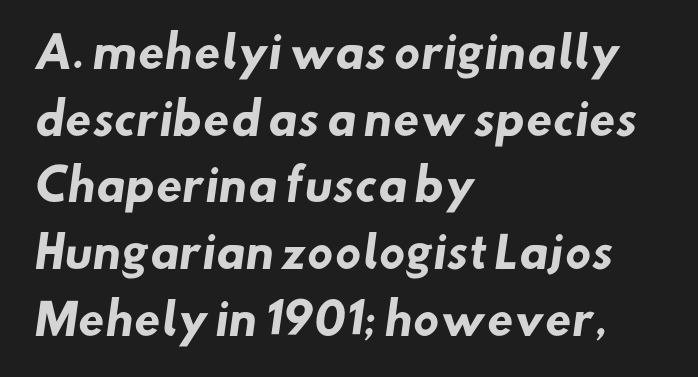
{"serif": "no", "bold": "yes", "weight": "heavy", "width": "normal", "stroke_contrast": "low", "x_height": "small", "monospaced": "no", "underline": "no", "align": "left", "line_spacing": "normal", "line_spacing_ratio": 1.55, "letter_spacing": "normal", "letter_spacing_em": 0.0, "glyph_px": 43}
